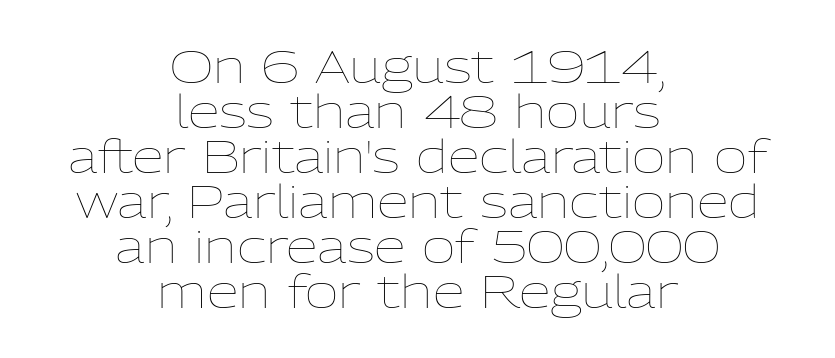
The image shows 46 px thin type, upright; set centered, tight line spacing (0.98x), normal letter spacing, not underlined; low stroke contrast and a medium x-height.
